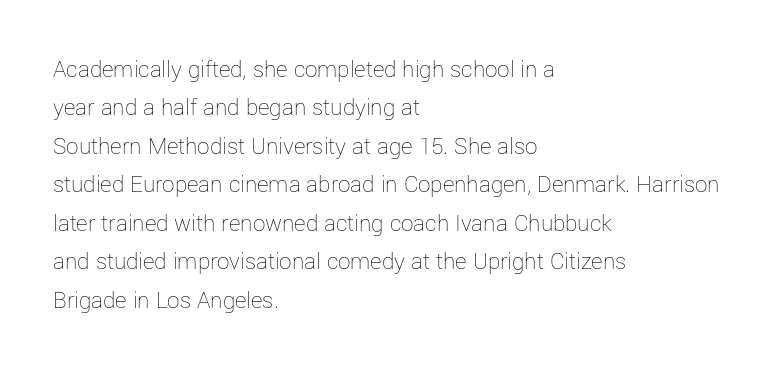
{"italic": "no", "bold": "no", "underline": "no", "align": "left", "line_spacing": "normal", "line_spacing_ratio": 1.54, "letter_spacing": "normal", "letter_spacing_em": 0.0, "glyph_px": 25}
